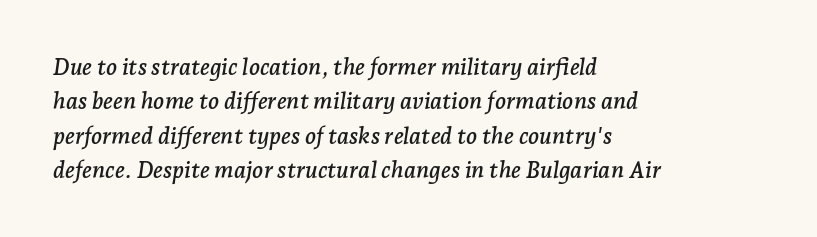
The foot of each line stays bare and open. Horizontal alignment here is leftward, the default for most running prose. Tracking value appears to be zero — textbook default spacing. Tall strokes in this sample are angled rather than plumb. Quick note: interline space is typical.
